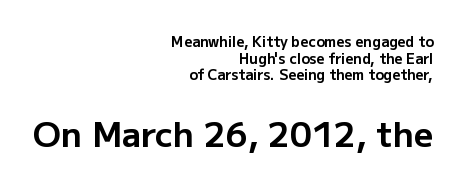
{"serif": "no", "italic": "no", "bold": "yes", "weight": "bold", "width": "normal", "stroke_contrast": "low", "x_height": "medium", "monospaced": "no", "underline": "no", "align": "right", "line_spacing_ratio": 1.18, "letter_spacing": "normal", "letter_spacing_em": 0.0, "larger_block": "second", "size_ratio": 2.43, "glyph_px": 34}
